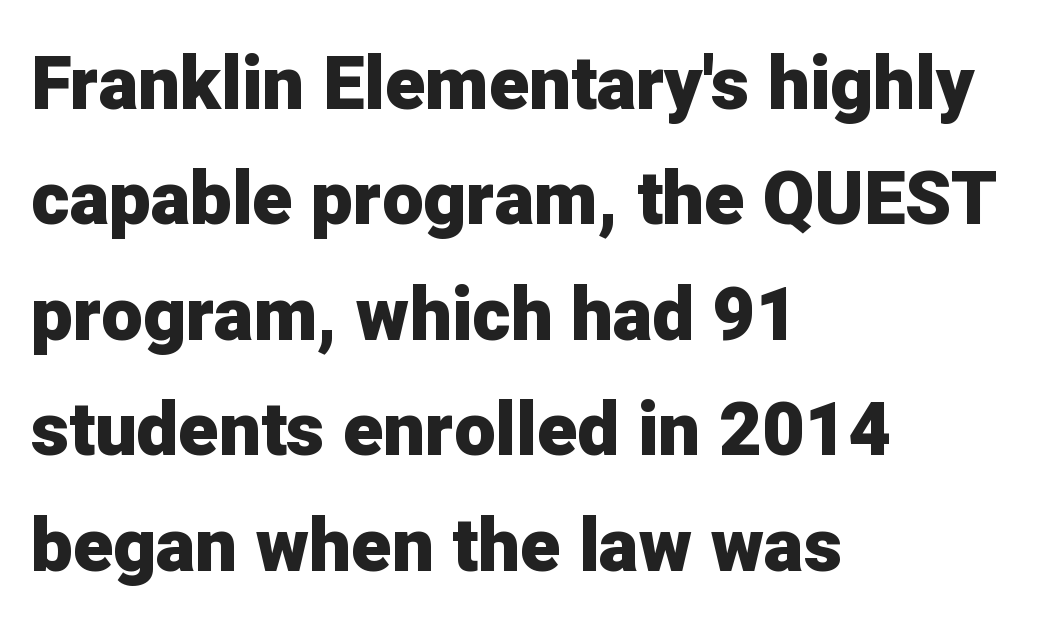
Q: Is the text bold? A: Yes.
Q: Is the text italic (slanted)? A: No, it is upright.
Q: Is the typeface a serif or a sans-serif typeface? A: Sans-serif.
Q: Is the text underlined? A: No.
Q: How is the paragraph aligned? A: Left-aligned.
Q: Is the spacing between letters normal or unusually wide? A: Normal.
Q: Is the spacing between lines tight, normal or loose? A: Normal.
Q: Width (condensed, normal, or wide)? A: Normal.
Q: Stroke contrast? A: Low.
Q: x-height? A: Medium.
Q: Monospaced? A: No.
